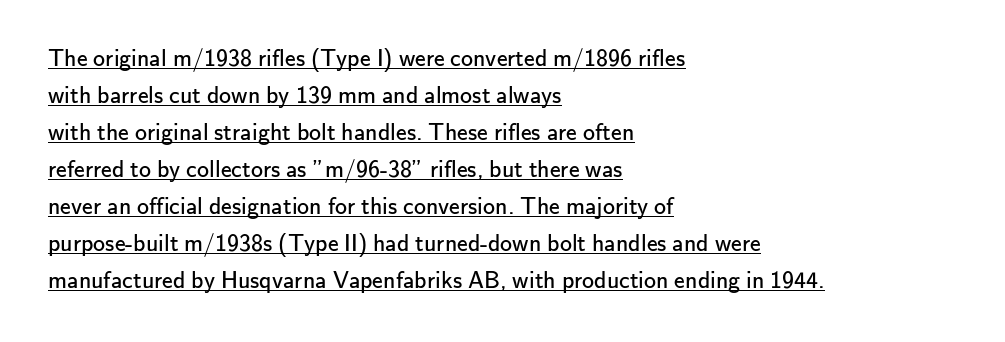
Q: Is the text bold? A: No.
Q: Is the text italic (slanted)? A: No, it is upright.
Q: Is the text underlined? A: Yes.
Q: How is the paragraph aligned? A: Left-aligned.
Q: Is the spacing between letters normal or unusually wide? A: Normal.
Q: Is the spacing between lines tight, normal or loose? A: Normal.
